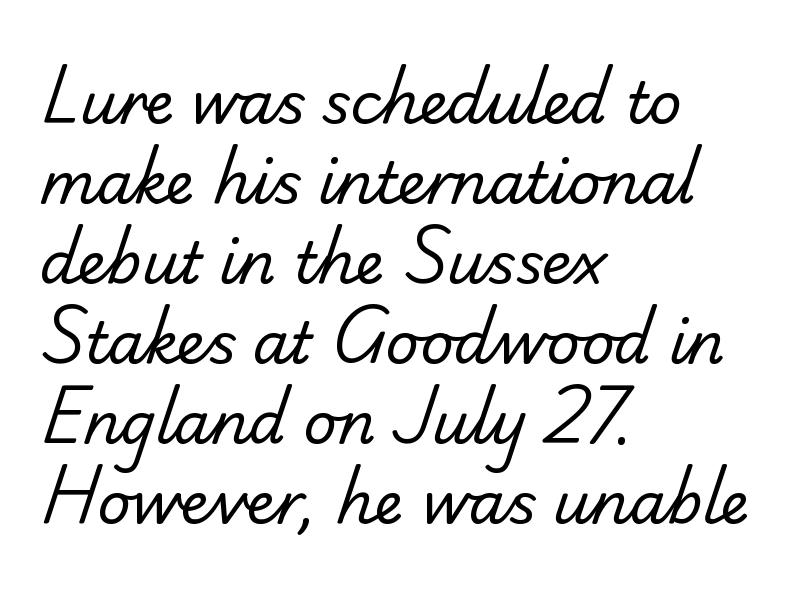
The image shows 58 px regular-weight sans-serif type; set left-aligned, normal line spacing (1.38x), normal letter spacing, not underlined; low stroke contrast and a small x-height.
